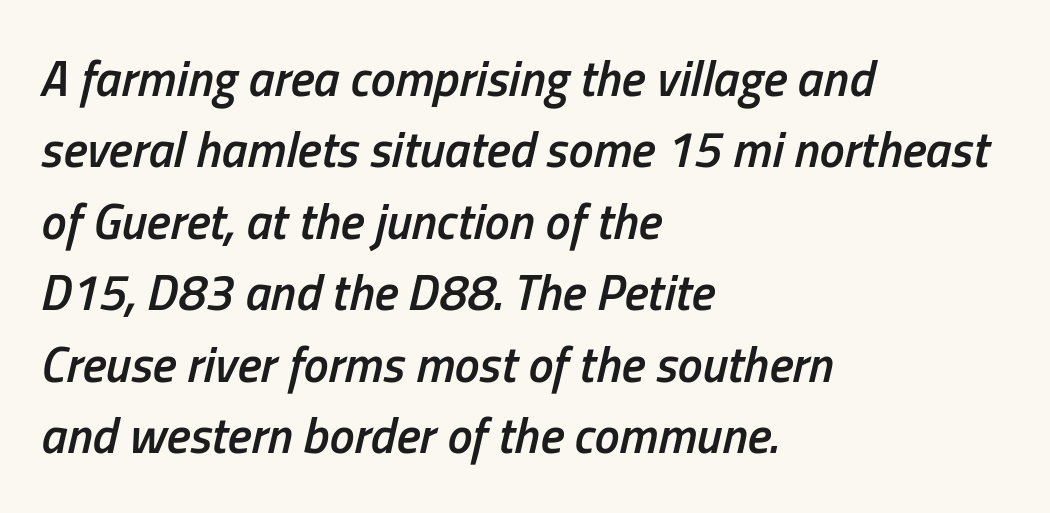
{"italic": "yes", "lean": "right", "slant_degrees": 13, "bold": "semi", "weight": "semibold", "width": "condensed", "stroke_contrast": "low", "x_height": "medium", "monospaced": "no", "underline": "no", "align": "left", "line_spacing": "normal", "line_spacing_ratio": 1.43, "letter_spacing": "normal", "letter_spacing_em": 0.0, "glyph_px": 50}
